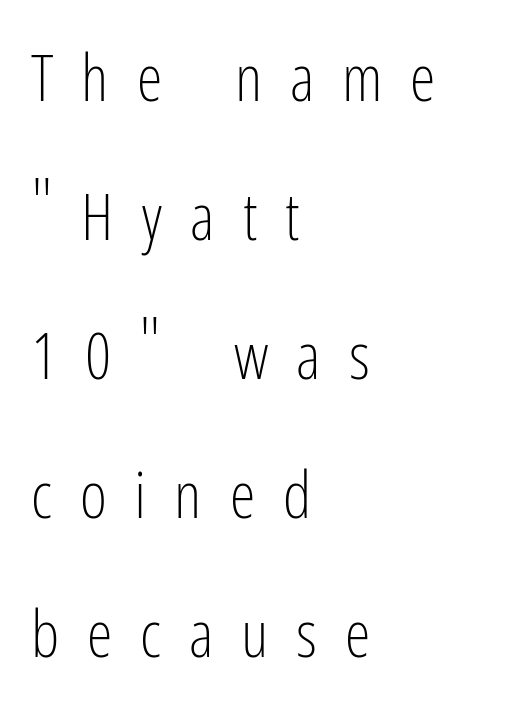
{"serif": "no", "italic": "no", "bold": "no", "weight": "light", "width": "condensed", "stroke_contrast": "low", "x_height": "medium", "monospaced": "no", "underline": "no", "align": "left", "line_spacing": "loose", "line_spacing_ratio": 2.14, "letter_spacing": "wide", "letter_spacing_em": 0.43, "glyph_px": 65}
